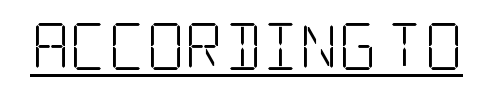
The image shows 47 px light, condensed serif type, upright; set normal letter spacing, underlined; low stroke contrast and a large x-height.
